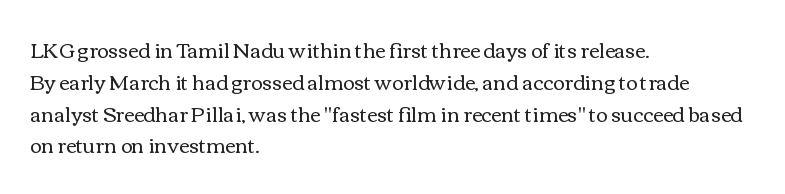
This is not heavy type; no bold has been used. Tracking here is standard; glyphs follow each other at the usual distance. Horizontal bands of white between lines are of average thickness. Underlining? Definitely not there. A student would call this left alignment; a typographer would say flush left, rag right.
